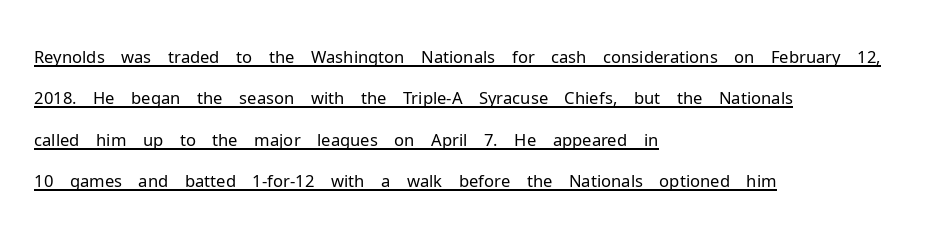
The image shows 34 px light sans-serif type, upright; set left-aligned, line spacing 1.22x, normal letter spacing, underlined; low stroke contrast and a medium x-height.
